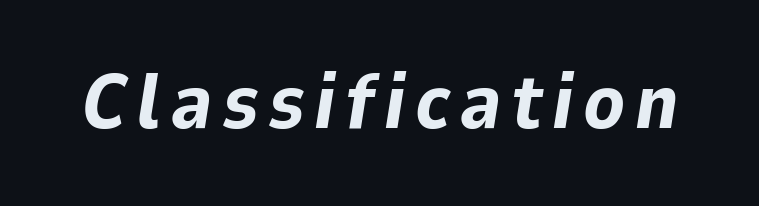
Look at the stroke-to-counter ratio: heavy, a bold. Think of a printed novel: that variable character pitch is what you see here. Descenders are the only things crossing below the line. Every character sits at an angle, as italics do.
